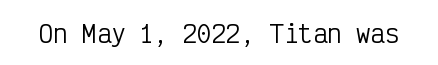
Q: Is the text bold? A: No.
Q: Is the text italic (slanted)? A: No, it is upright.
Q: Is the text underlined? A: No.
Q: Is the spacing between letters normal or unusually wide? A: Normal.
